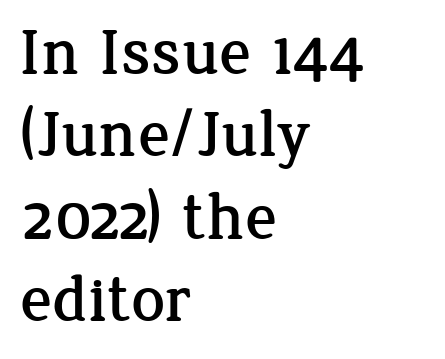
Inter-character spacing is left at the font's built-in metrics. The designer left line spacing at the default. Italic: no, the glyphs are upright roman. The passage shown is not underscored anywhere. You could not count columns in this text — the font is proportionally spaced.
